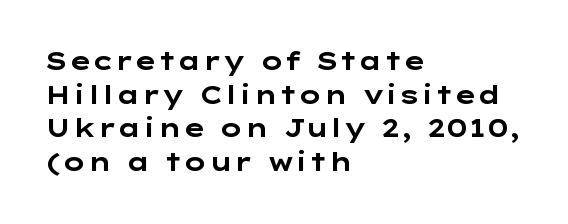
The image shows 25 px bold type, upright; set left-aligned, normal line spacing (1.35x), normal letter spacing, not underlined.
